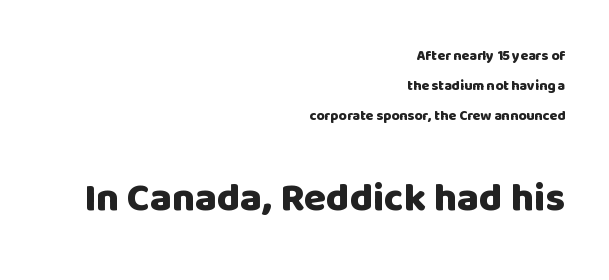
The image shows 40 px heavy sans-serif type, upright; set right-aligned, loose line spacing (2.14x), normal letter spacing, not underlined; the second (bottom) block is 2.86x larger; low stroke contrast and a large x-height.
